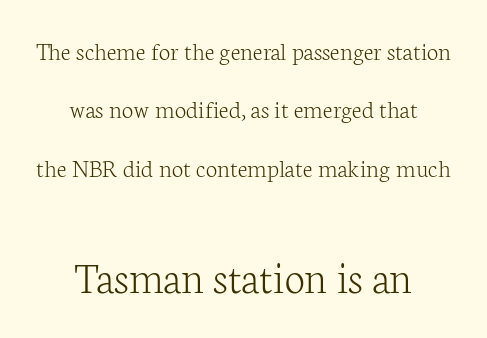
The image shows 46 px light serif type, upright; set centered, loose line spacing (2.25x), normal letter spacing, not underlined; the second (bottom) block is 1.77x larger; low stroke contrast and a medium x-height.
